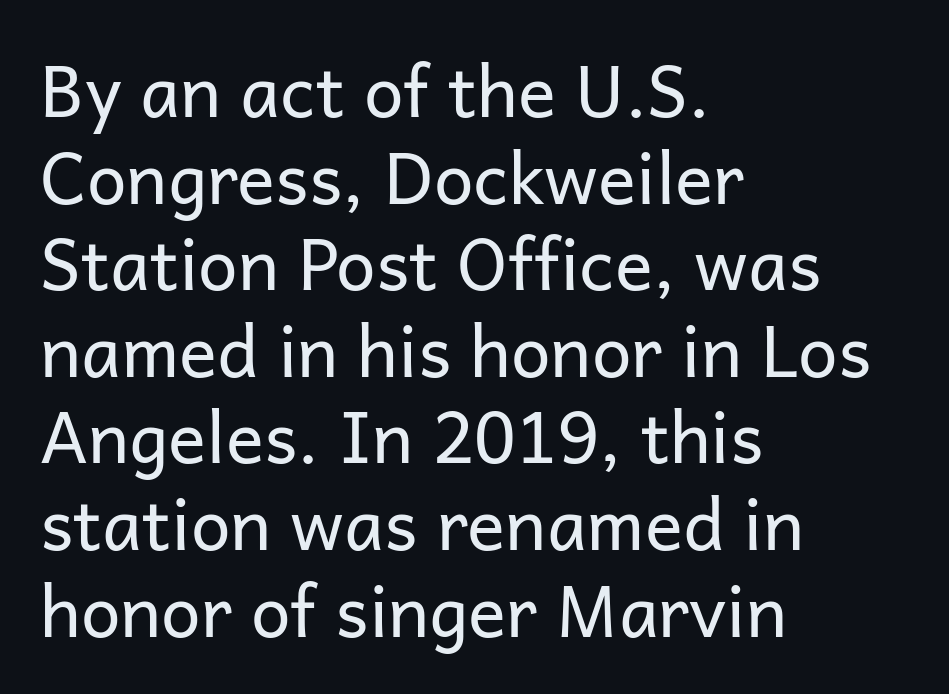
Compared with a typical body face, this is equally light or lighter still. Leftover space on each line is placed entirely after the last word. The baseline area is clear. Is this a sans? Yes — the strokes have no serifs. These lines are rendered in a variable-pitch font.
